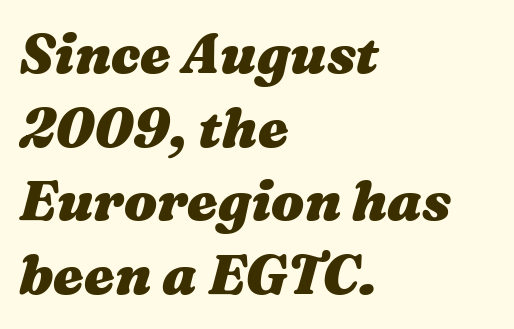
Q: Is the text bold? A: Yes.
Q: Is the text italic (slanted)? A: Yes, it leans right by about 16 degrees.
Q: Is the text underlined? A: No.
Q: How is the paragraph aligned? A: Left-aligned.
Q: Is the spacing between letters normal or unusually wide? A: Normal.
Q: Is the spacing between lines tight, normal or loose? A: Normal.
Q: Width (condensed, normal, or wide)? A: Wide.
Q: Stroke contrast? A: Medium.
Q: x-height? A: Medium.
Q: Monospaced? A: No.
